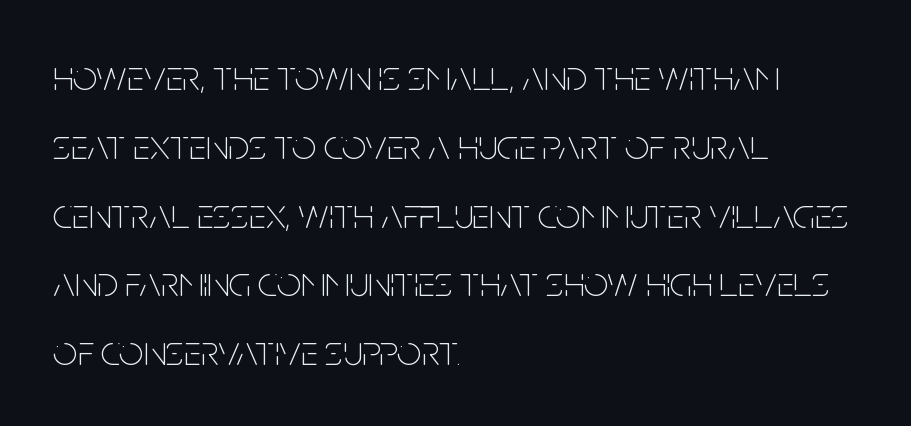
The image shows 43 px thin, condensed sans-serif type, upright; set left-aligned, normal line spacing (1.6x), normal letter spacing, not underlined; low stroke contrast and a large x-height.
